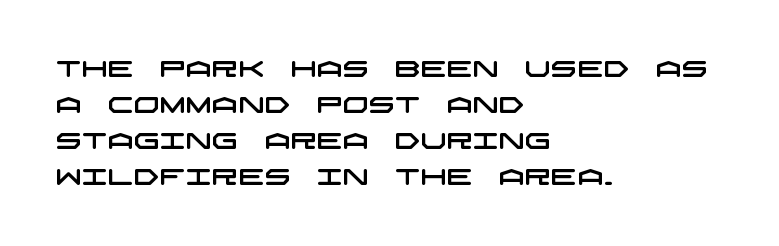
{"underline": "no", "align": "left", "line_spacing": "normal", "line_spacing_ratio": 1.57, "letter_spacing": "normal", "letter_spacing_em": 0.0, "glyph_px": 23}
